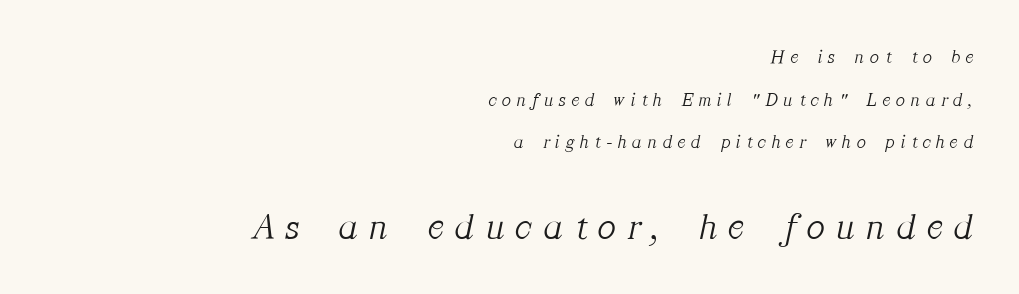
Note the varied advance widths — an 'i' is clearly narrower than an 'm'. Loose tracking; the words dissolve into strings of separated letters. Is the type heavy? It reads as light-to-regular instead. Airy leading.
